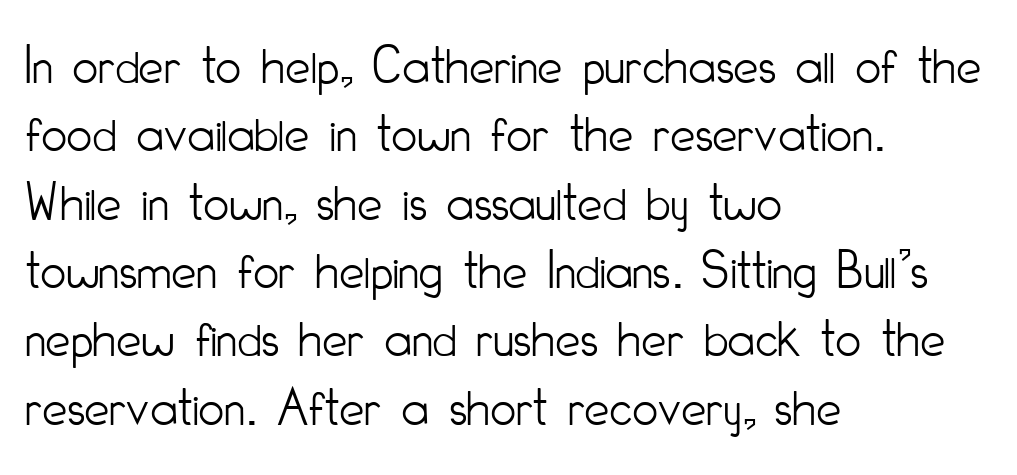
Is this a heavy cut? Hardly; it is regular or lighter. One-word summary of the alignment: left. Proportional: the letters do not fall into vertical columns. Bare-footed words on every line. Typographically, this falls in the sans-serif category.
